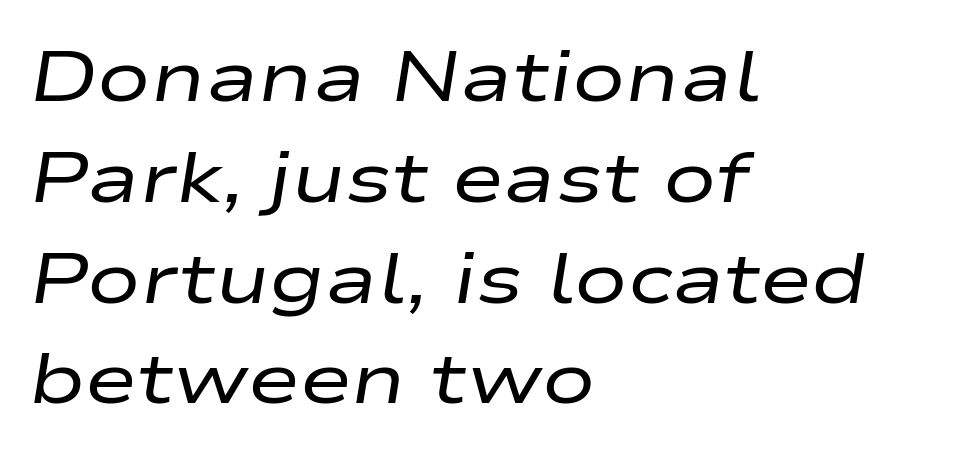
The image shows 71 px regular-weight, wide type, italic (leaning right); set left-aligned, normal line spacing (1.42x), normal letter spacing, not underlined; low stroke contrast and a medium x-height.
